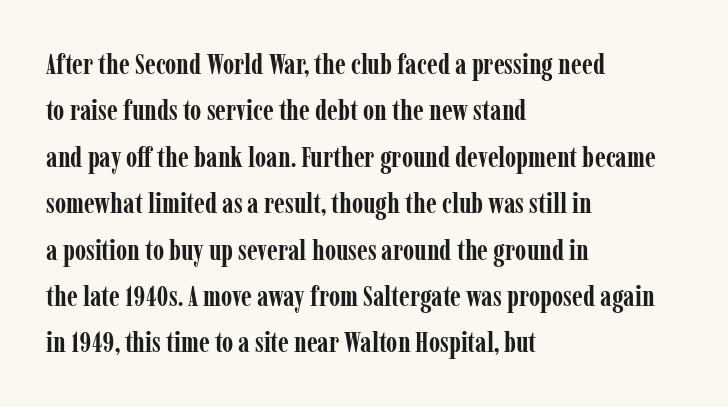
The type family on display is of the serif kind. Caption: standard tracking, unaltered. Each letter keeps its own natural width here, so spacing adapts to shape. Notice how descenders clear the ascenders below comfortably — that's standard leading.
